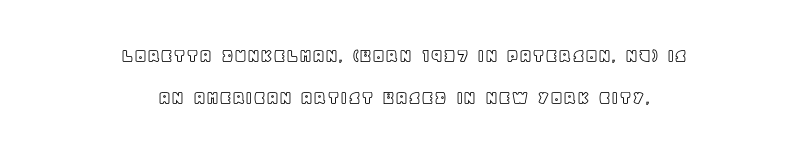
Q: Is the text italic (slanted)? A: No, it is upright.
Q: Is the text underlined? A: No.
Q: How is the paragraph aligned? A: Centered.
Q: Is the spacing between letters normal or unusually wide? A: Normal.
Q: Is the spacing between lines tight, normal or loose? A: Loose.
